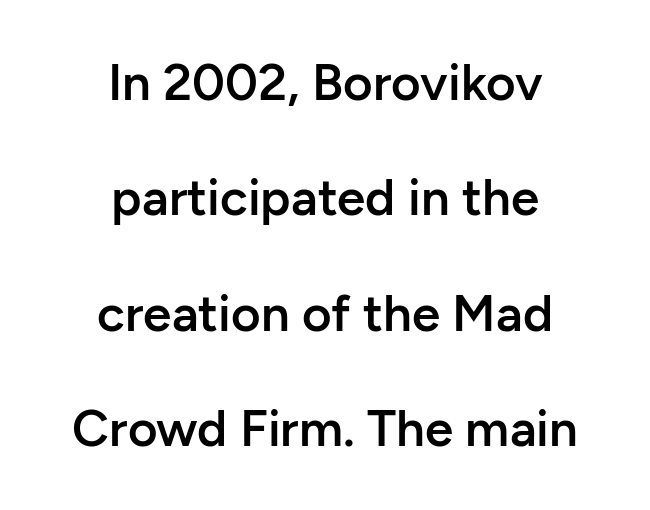
The typeface chosen for these lines omits serifs. Baseline-to-baseline distance is far greater than the letter height. Short note: letters normally spaced. Both edges are ragged and mirror each other, which tells us the setting is centered. Underlining? Definitely not there. The passage shown is typed in a proportional face where columns would drift.
